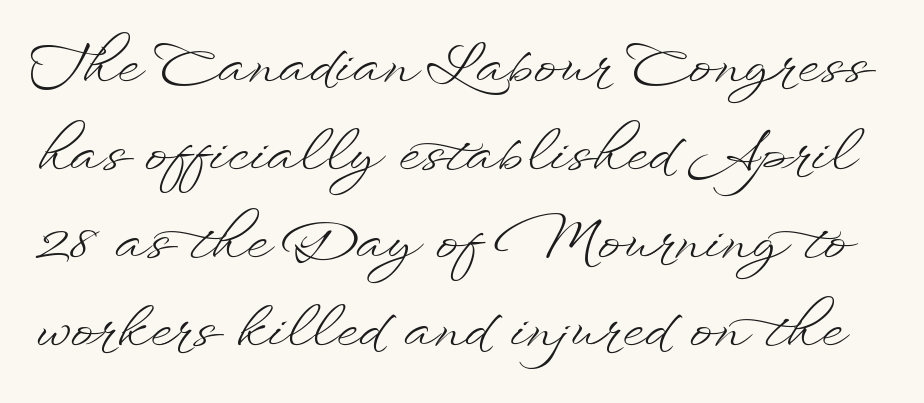
Students, note that the glyphs here touch the page at normal intervals. The specimen omits any rule beneath the text block's lines. Honestly, the row spacing looks completely unremarkable.
